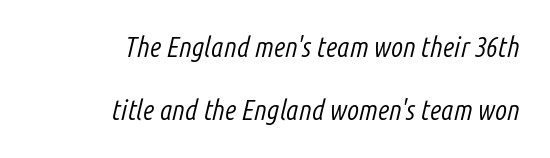
The image shows 28 px light, condensed type, italic (leaning right); set right-aligned, loose line spacing (2.24x), normal letter spacing, not underlined; low stroke contrast and a medium x-height.
